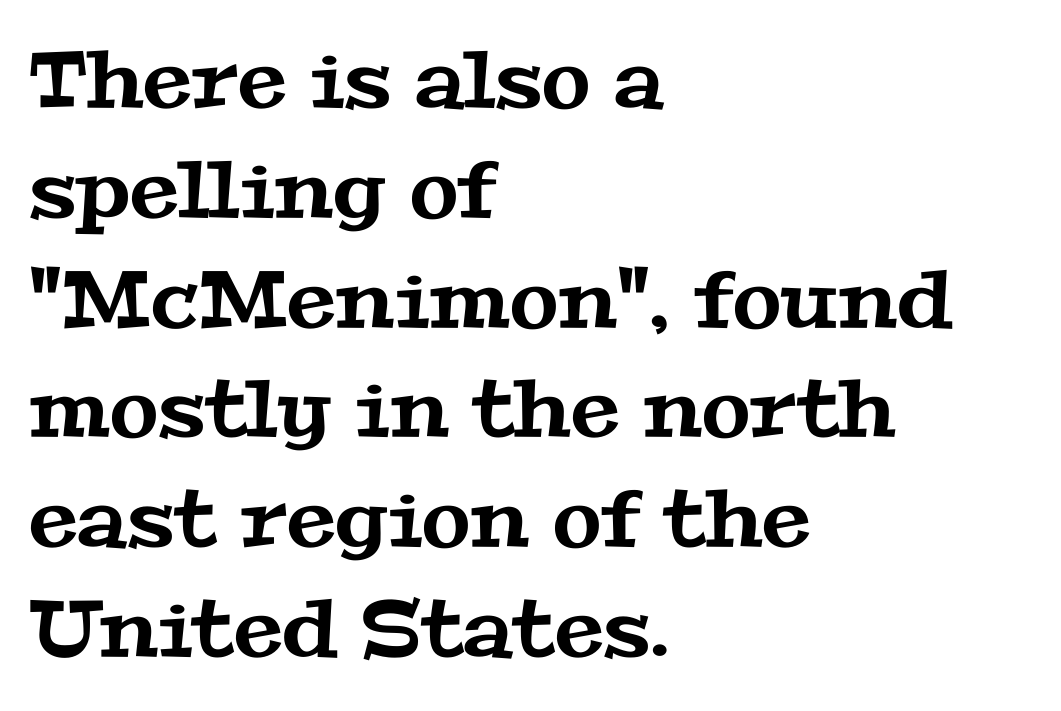
{"serif": "yes", "width": "wide", "stroke_contrast": "medium", "x_height": "medium", "monospaced": "no", "underline": "no", "align": "left", "line_spacing": "normal", "line_spacing_ratio": 1.39, "letter_spacing": "normal", "letter_spacing_em": 0.0, "glyph_px": 79}
